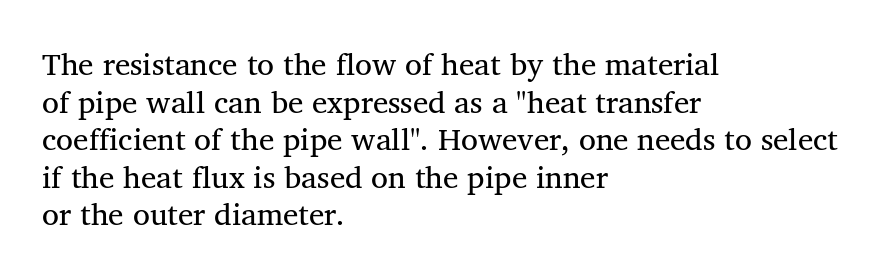
{"serif": "yes", "width": "normal", "stroke_contrast": "medium", "x_height": "medium", "monospaced": "no", "underline": "no", "align": "left", "line_spacing_ratio": 1.21, "letter_spacing": "normal", "letter_spacing_em": 0.0, "glyph_px": 31}
